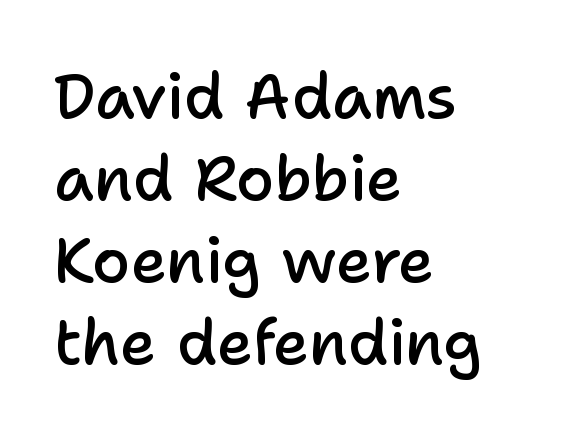
Serifs: no, the terminals of the letterforms are clean. In terms of posture, this sample is upright. Is the block centered? No — it sits flush against the left margin. In terms of leading, this rendering sits right in the middle.
